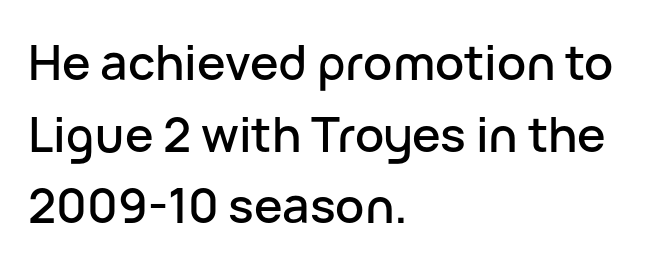
Plain, unruled lines of type. Vertically, the passage feels balanced, rows spaced as you'd expect. Alignment: flush left. Type style note: lacks serifs.
